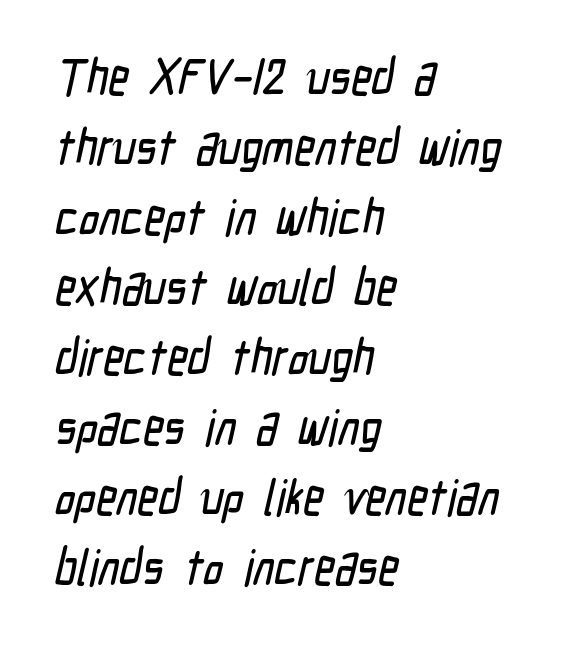
Q: Is the typeface a serif or a sans-serif typeface? A: Sans-serif.
Q: Is the text underlined? A: No.
Q: How is the paragraph aligned? A: Left-aligned.
Q: Is the spacing between letters normal or unusually wide? A: Normal.
Q: Is the spacing between lines tight, normal or loose? A: Normal.
Q: Width (condensed, normal, or wide)? A: Condensed.
Q: Stroke contrast? A: Low.
Q: x-height? A: Medium.
Q: Monospaced? A: No.
